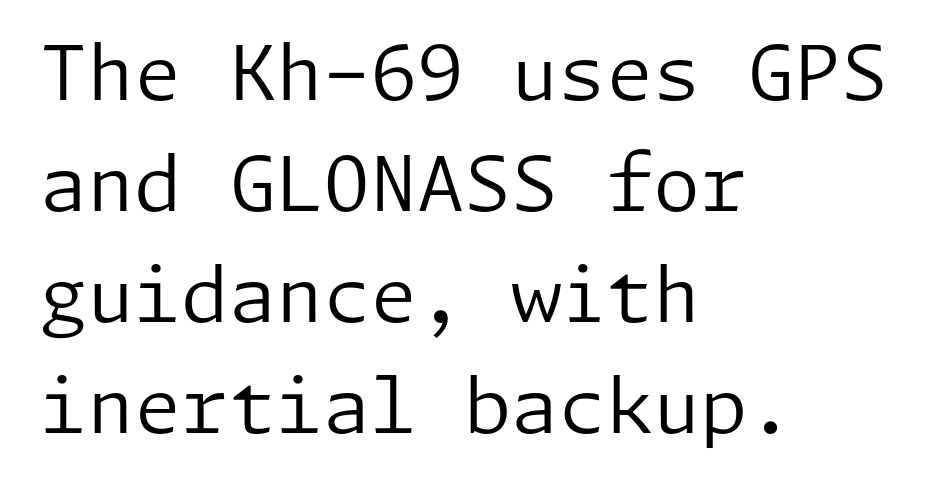
The image shows 76 px regular-weight sans-serif type, upright; set left-aligned, normal line spacing (1.46x), normal letter spacing, not underlined; low stroke contrast and a medium x-height.
